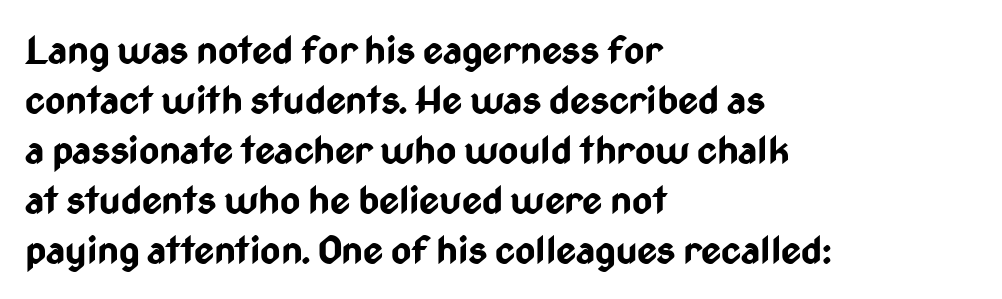
Q: Is the text bold? A: Yes.
Q: Is the text italic (slanted)? A: No, it is upright.
Q: Is the typeface a serif or a sans-serif typeface? A: Sans-serif.
Q: Is the text underlined? A: No.
Q: How is the paragraph aligned? A: Left-aligned.
Q: Is the spacing between letters normal or unusually wide? A: Normal.
Q: Is the spacing between lines tight, normal or loose? A: Normal.
Q: Width (condensed, normal, or wide)? A: Condensed.
Q: Stroke contrast? A: Low.
Q: x-height? A: Medium.
Q: Monospaced? A: No.
